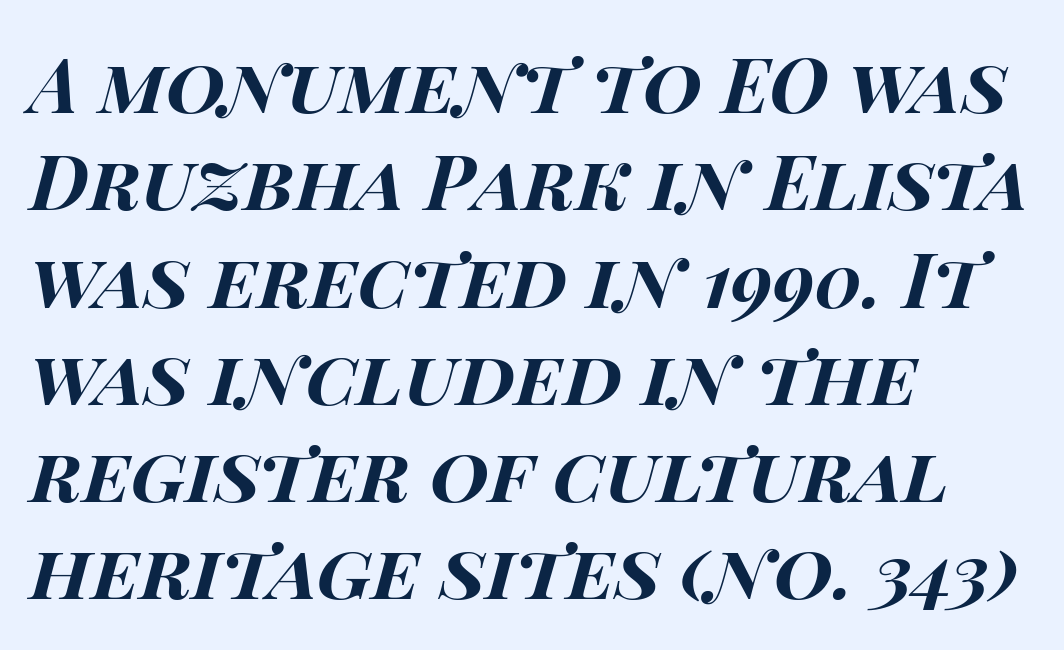
{"italic": "yes", "lean": "right", "slant_degrees": 14, "bold": "yes", "weight": "bold", "width": "wide", "stroke_contrast": "high", "x_height": "large", "monospaced": "no", "underline": "no", "align": "left", "line_spacing": "normal", "line_spacing_ratio": 1.28, "letter_spacing": "normal", "letter_spacing_em": 0.0, "glyph_px": 76}
